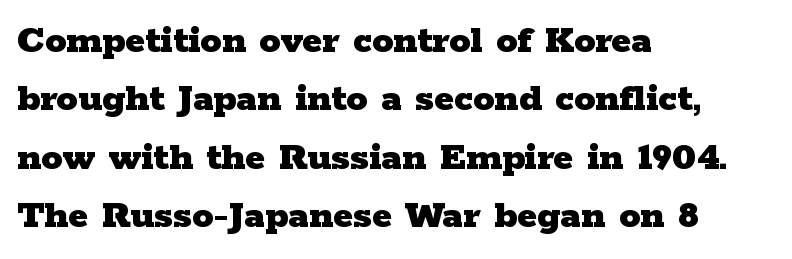
{"serif": "yes", "italic": "no", "bold": "yes", "weight": "heavy", "width": "wide", "stroke_contrast": "low", "x_height": "medium", "monospaced": "no", "underline": "no", "align": "left", "line_spacing": "normal", "line_spacing_ratio": 1.39, "letter_spacing": "normal", "letter_spacing_em": 0.0, "glyph_px": 42}
